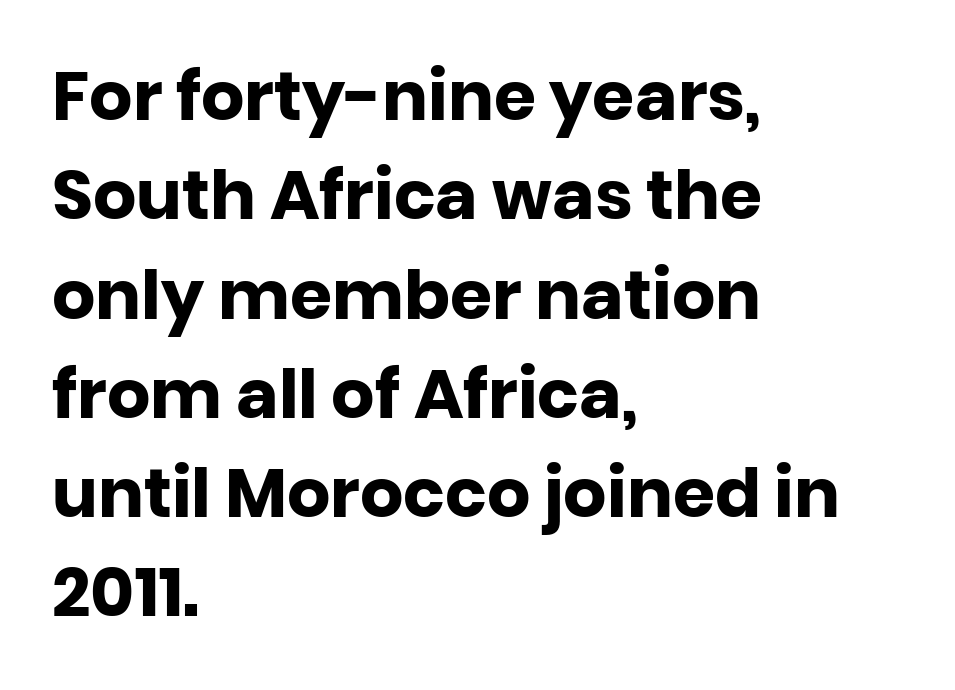
Q: Is the text bold? A: Yes.
Q: Is the text italic (slanted)? A: No, it is upright.
Q: Is the typeface a serif or a sans-serif typeface? A: Sans-serif.
Q: Is the text underlined? A: No.
Q: How is the paragraph aligned? A: Left-aligned.
Q: Is the spacing between letters normal or unusually wide? A: Normal.
Q: Is the spacing between lines tight, normal or loose? A: Normal.
Q: Width (condensed, normal, or wide)? A: Normal.
Q: Stroke contrast? A: Low.
Q: x-height? A: Large.
Q: Monospaced? A: No.
